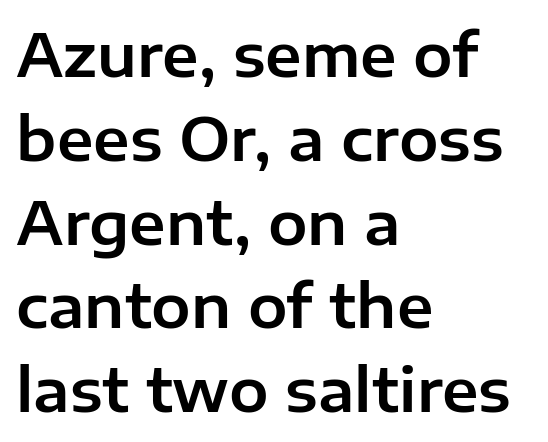
{"serif": "no", "italic": "no", "width": "normal", "stroke_contrast": "low", "x_height": "medium", "monospaced": "no", "underline": "no", "align": "left", "line_spacing": "normal", "line_spacing_ratio": 1.42, "letter_spacing": "normal", "letter_spacing_em": 0.0, "glyph_px": 59}
